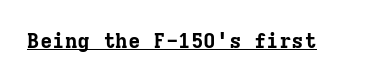
Q: Is the text bold? A: Yes.
Q: Is the text italic (slanted)? A: No, it is upright.
Q: Is the text underlined? A: Yes.
Q: Is the spacing between letters normal or unusually wide? A: Normal.
